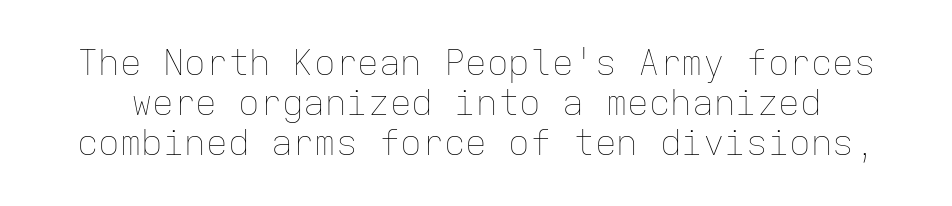
{"italic": "no", "bold": "no", "weight": "thin", "width": "normal", "stroke_contrast": "low", "x_height": "medium", "monospaced": "yes", "underline": "no", "line_spacing": "tight", "line_spacing_ratio": 1.11, "letter_spacing": "normal", "letter_spacing_em": 0.0, "glyph_px": 36}
